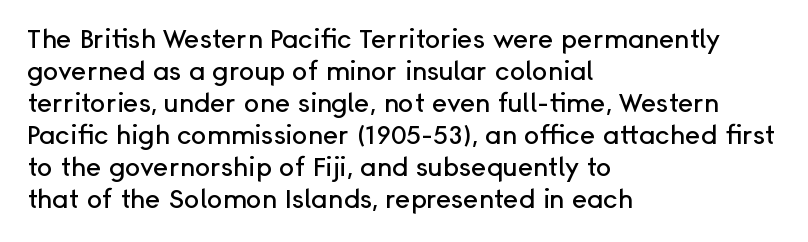
Standard letterfit; no display-style spreading of the glyphs. The string is rendered with underlining switched off. Compared with a centered layout, this one pins lines to the left instead. Vertical strokes here are truly vertical.
